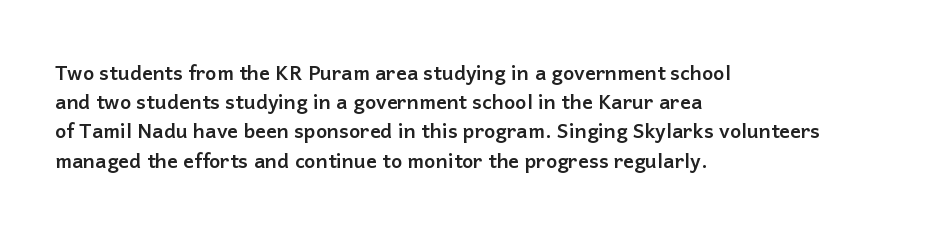
The image shows 20 px bold type, upright; set left-aligned, normal line spacing (1.46x), normal letter spacing, not underlined.
